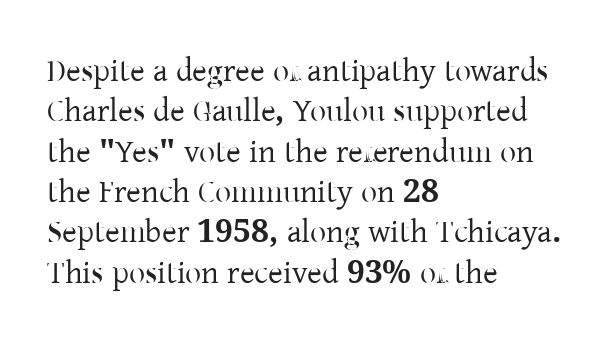
{"serif": "yes", "italic": "no", "width": "normal", "stroke_contrast": "low", "x_height": "medium", "monospaced": "no", "underline": "no", "align": "left", "line_spacing": "normal", "line_spacing_ratio": 1.26, "letter_spacing": "normal", "letter_spacing_em": 0.0, "glyph_px": 32}
